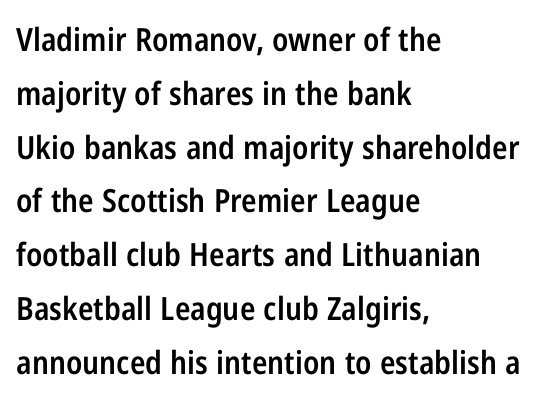
The rendering uses a moderate line-height, typical for paragraphs. These lines stack with their left ends in a neat column. Its strokes are somewhat broadened, the hallmark of semibold type. Nothing sits at the stroke ends, so this counts as sans-serif. The foot of each line stays bare and open.
